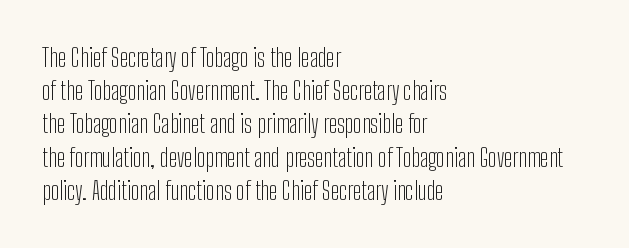
The image shows 25 px text type, upright; set left-aligned, normal line spacing (1.33x), normal letter spacing, not underlined.
